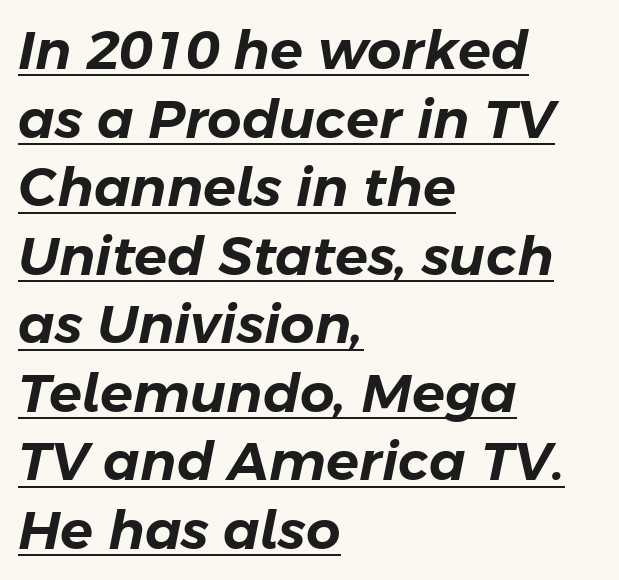
{"italic": "yes", "lean": "right", "slant_degrees": 11, "width": "normal", "stroke_contrast": "low", "x_height": "medium", "monospaced": "no", "underline": "yes", "align": "left", "line_spacing": "normal", "line_spacing_ratio": 1.27, "letter_spacing": "normal", "letter_spacing_em": 0.0, "glyph_px": 54}
